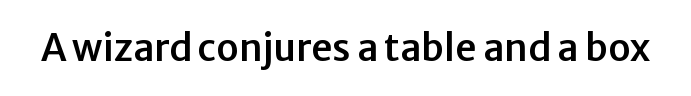
{"serif": "no", "italic": "no", "width": "normal", "stroke_contrast": "low", "x_height": "medium", "monospaced": "no", "underline": "no", "letter_spacing": "normal", "letter_spacing_em": 0.0, "glyph_px": 37}
